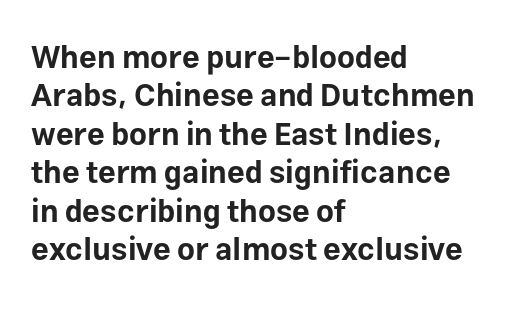
Q: Is the text bold? A: Yes.
Q: Is the text italic (slanted)? A: No, it is upright.
Q: Is the typeface a serif or a sans-serif typeface? A: Sans-serif.
Q: Is the text underlined? A: No.
Q: How is the paragraph aligned? A: Left-aligned.
Q: Is the spacing between letters normal or unusually wide? A: Normal.
Q: Width (condensed, normal, or wide)? A: Normal.
Q: Stroke contrast? A: Low.
Q: x-height? A: Medium.
Q: Monospaced? A: No.
